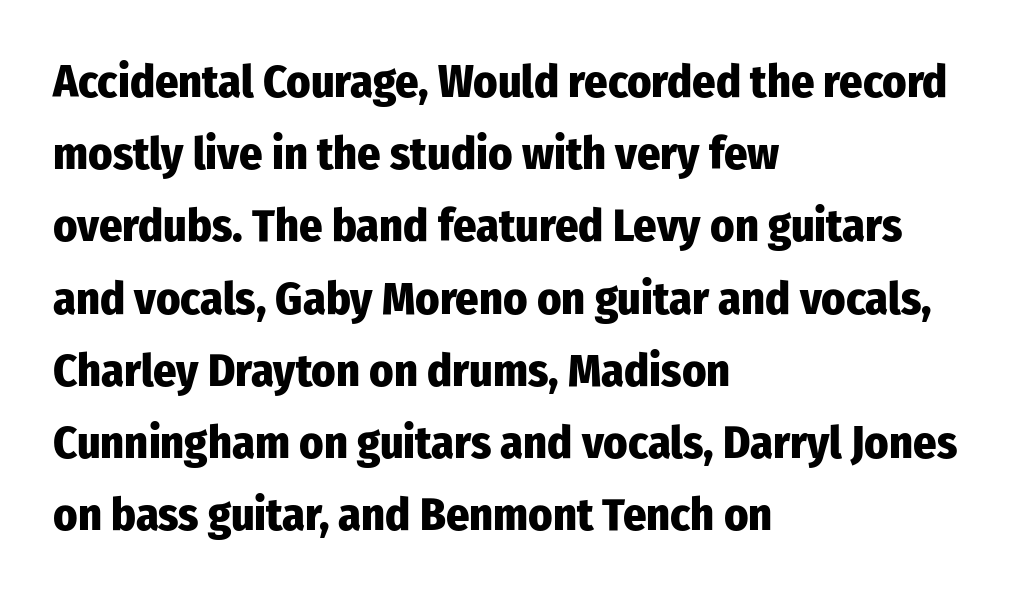
{"serif": "no", "italic": "no", "bold": "yes", "weight": "heavy", "width": "condensed", "stroke_contrast": "low", "x_height": "medium", "monospaced": "no", "underline": "no", "align": "left", "line_spacing": "normal", "line_spacing_ratio": 1.57, "letter_spacing": "normal", "letter_spacing_em": 0.0, "glyph_px": 46}
